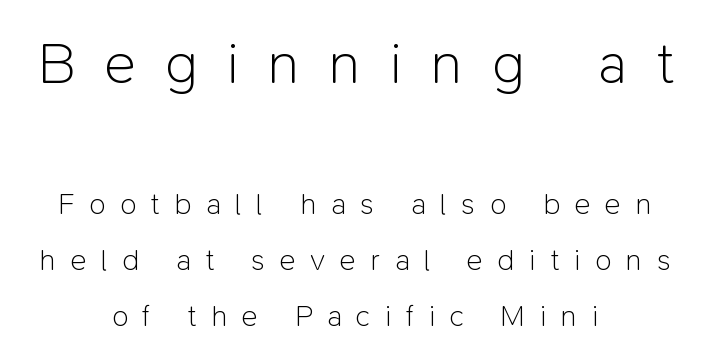
Q: Is the text bold? A: No.
Q: Is the text italic (slanted)? A: No, it is upright.
Q: Is the typeface a serif or a sans-serif typeface? A: Sans-serif.
Q: Is the text underlined? A: No.
Q: How is the paragraph aligned? A: Centered.
Q: Is the spacing between letters normal or unusually wide? A: Unusually wide.
Q: Which block of text is set in a larger size, the first (top) or the second (bottom)? A: The first (top) one.
Q: Width (condensed, normal, or wide)? A: Normal.
Q: Stroke contrast? A: Low.
Q: x-height? A: Medium.
Q: Monospaced? A: No.
